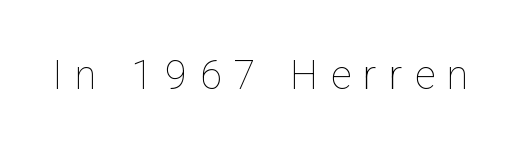
Type without underlining. Each letter keeps its own natural width here, so spacing adapts to shape. The letterforms stand isolated, each surrounded by extra space. The passage shown is not bold in any degree. Posture: straight, roman, zero tilt.
